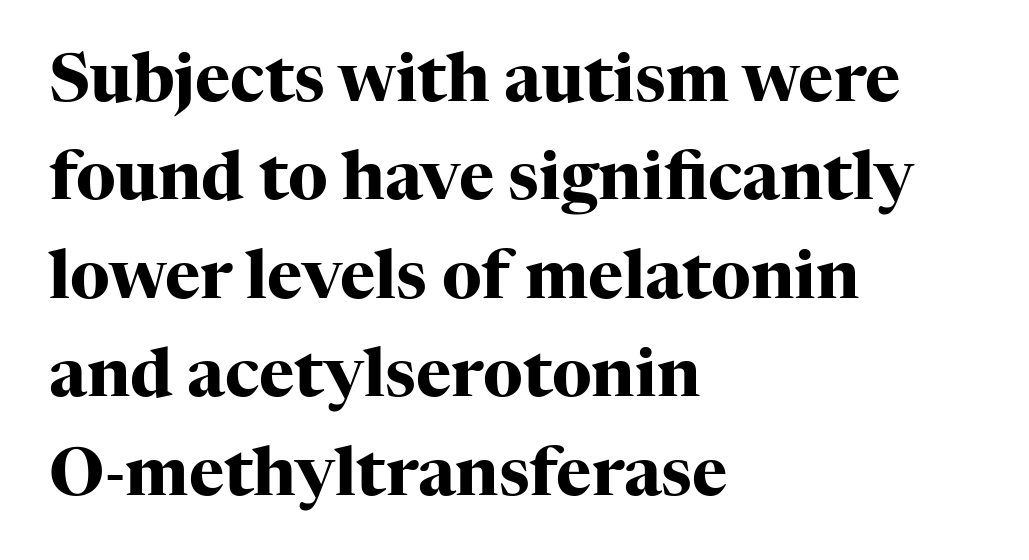
{"serif": "yes", "italic": "no", "bold": "yes", "weight": "heavy", "width": "normal", "stroke_contrast": "high", "x_height": "medium", "monospaced": "no", "underline": "no", "align": "left", "line_spacing": "normal", "line_spacing_ratio": 1.47, "letter_spacing": "normal", "letter_spacing_em": 0.0, "glyph_px": 67}
